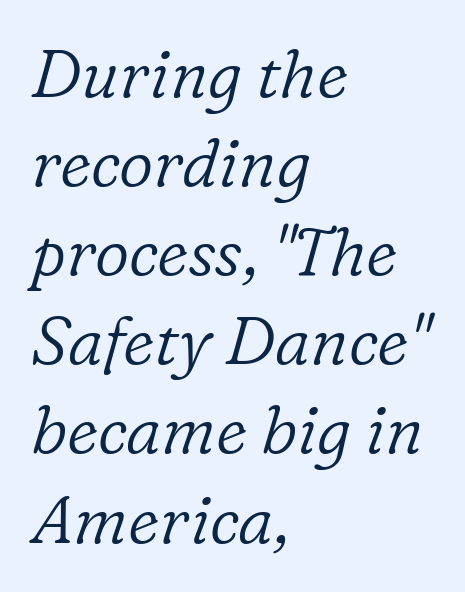
Does the leading feel generous? No, just average. The rendering uses natural spacing where letterforms have individual widths. The rendering shows small feet on the letterforms — a serif design. Weight: not bold — regular or lighter.
